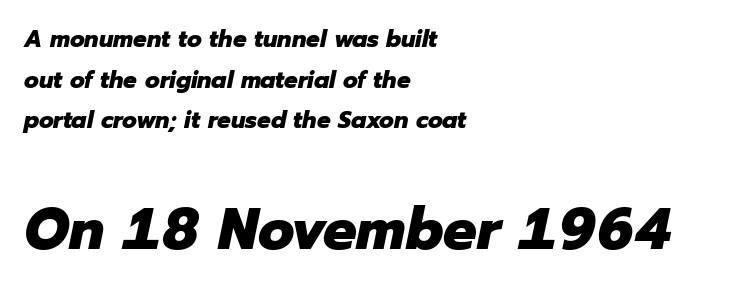
{"italic": "yes", "lean": "right", "slant_degrees": 12, "bold": "yes", "weight": "heavy", "width": "normal", "stroke_contrast": "low", "x_height": "medium", "monospaced": "no", "underline": "no", "align": "left", "line_spacing": "normal", "line_spacing_ratio": 1.69, "letter_spacing": "normal", "letter_spacing_em": 0.0, "larger_block": "second", "size_ratio": 2.46, "glyph_px": 59}
